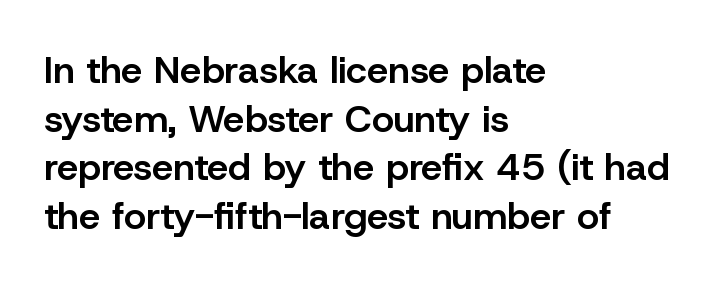
The image shows 38 px semibold sans-serif type, upright; set left-aligned, normal line spacing (1.28x), normal letter spacing, not underlined; low stroke contrast and a medium x-height.
